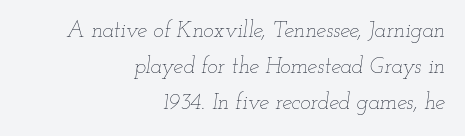
{"italic": "yes", "lean": "right", "slant_degrees": 12, "bold": "no", "underline": "no", "align": "right", "line_spacing": "normal", "line_spacing_ratio": 1.64, "letter_spacing": "normal", "letter_spacing_em": 0.0, "glyph_px": 22}
